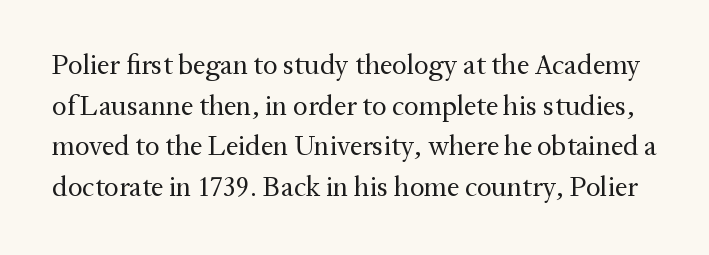
{"serif": "yes", "italic": "no", "bold": "no", "weight": "regular", "width": "normal", "stroke_contrast": "medium", "x_height": "medium", "monospaced": "no", "underline": "no", "line_spacing": "normal", "line_spacing_ratio": 1.45, "letter_spacing": "normal", "letter_spacing_em": 0.0, "glyph_px": 28}
